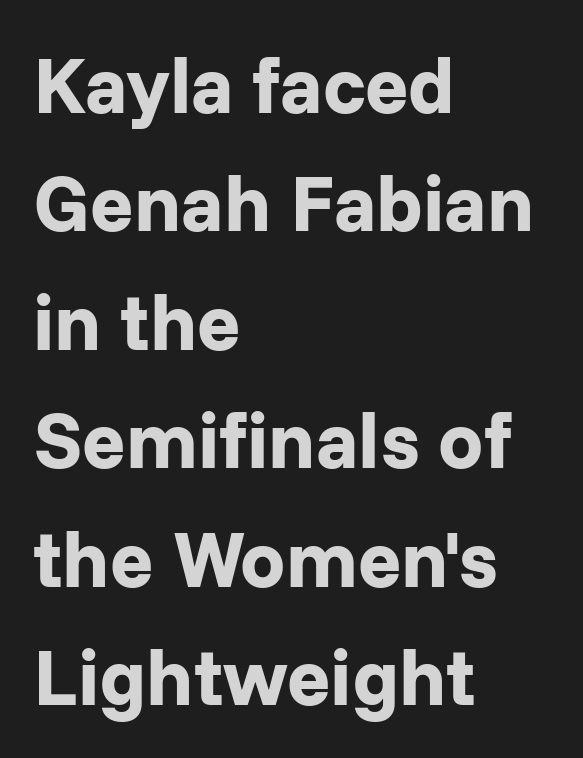
Regular leading. The foot of each line stays bare and open. No italicization has been applied; the sample stays upright. Glyph-to-glyph distance matches everyday printed text.
